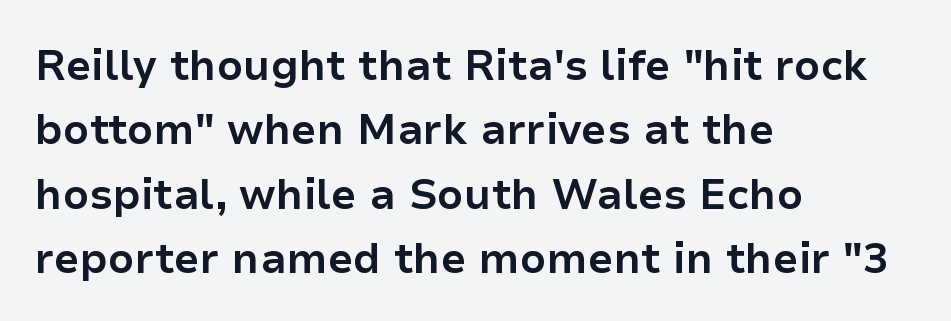
{"serif": "no", "italic": "no", "bold": "yes", "weight": "bold", "width": "normal", "stroke_contrast": "low", "x_height": "medium", "monospaced": "no", "underline": "no", "align": "left", "line_spacing": "normal", "line_spacing_ratio": 1.53, "letter_spacing": "normal", "letter_spacing_em": 0.0, "glyph_px": 42}
